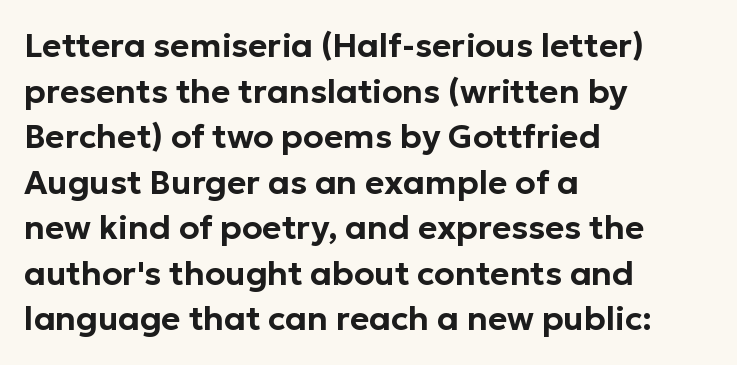
Q: Is the text italic (slanted)? A: No, it is upright.
Q: Is the typeface a serif or a sans-serif typeface? A: Sans-serif.
Q: Is the text underlined? A: No.
Q: How is the paragraph aligned? A: Left-aligned.
Q: Is the spacing between letters normal or unusually wide? A: Normal.
Q: Is the spacing between lines tight, normal or loose? A: Normal.
Q: Width (condensed, normal, or wide)? A: Normal.
Q: Stroke contrast? A: Low.
Q: x-height? A: Medium.
Q: Monospaced? A: No.
